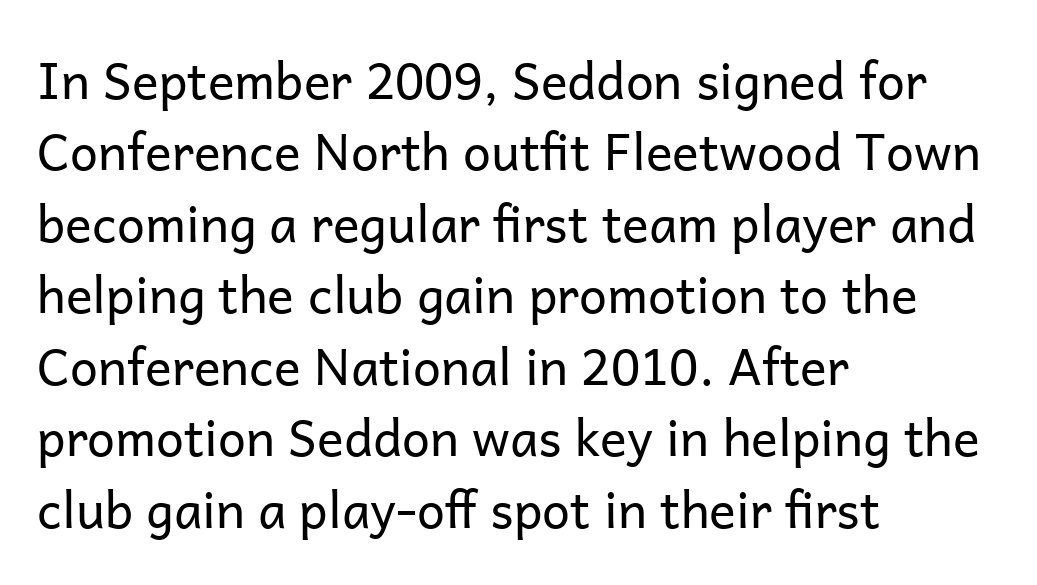
The image shows 50 px regular-weight sans-serif type, upright; set left-aligned, normal line spacing (1.43x), normal letter spacing, not underlined; low stroke contrast and a medium x-height.
